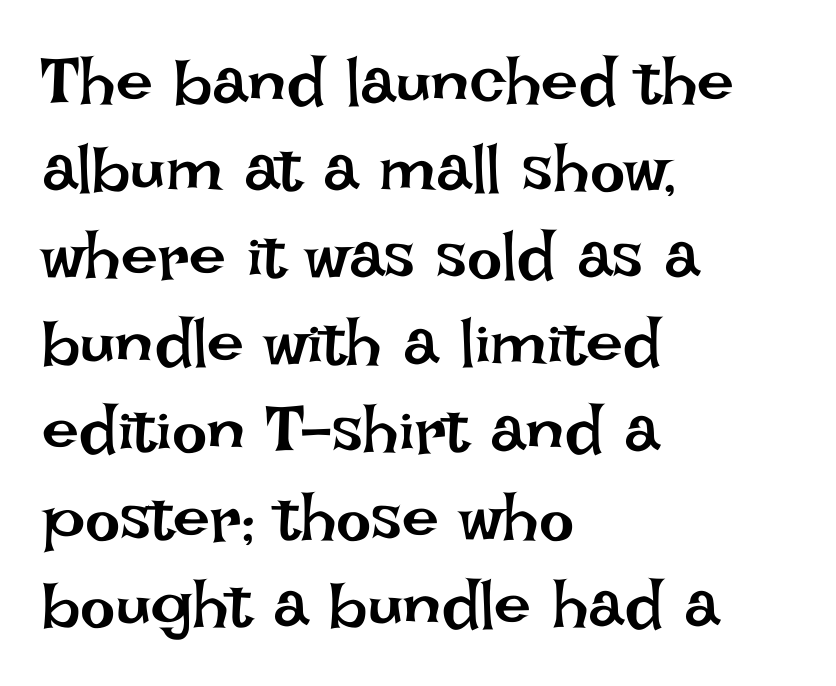
The image shows 66 px regular-weight type, upright; set left-aligned, normal line spacing (1.32x), normal letter spacing, not underlined; low stroke contrast and a large x-height.
